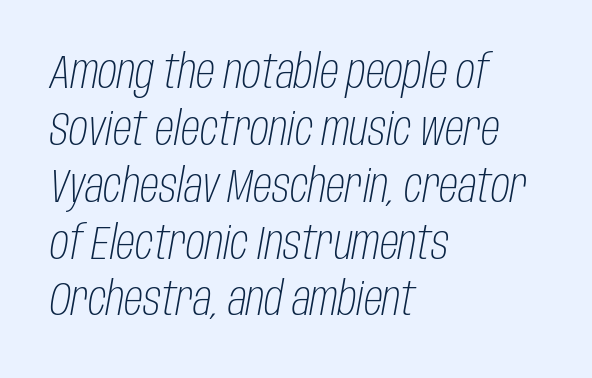
Q: Is the text bold? A: No.
Q: Is the text italic (slanted)? A: Yes, it leans right by about 10 degrees.
Q: Is the text underlined? A: No.
Q: How is the paragraph aligned? A: Left-aligned.
Q: Is the spacing between letters normal or unusually wide? A: Normal.
Q: Width (condensed, normal, or wide)? A: Condensed.
Q: Stroke contrast? A: Low.
Q: x-height? A: Large.
Q: Monospaced? A: No.
